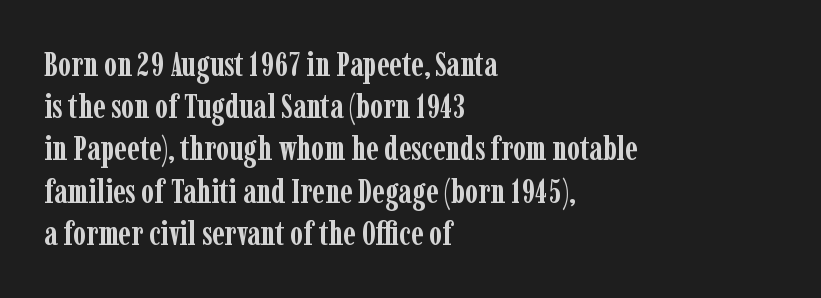
Nobody touched the tracking dial on this one. The font's upright variant was chosen for this text. Character widths vary here, with narrow letters taking less room than wide ones. Notice how descenders clear the ascenders below comfortably — that's standard leading. This rendering features lettering with no underline. These lines are set flush left with a ragged right edge.
